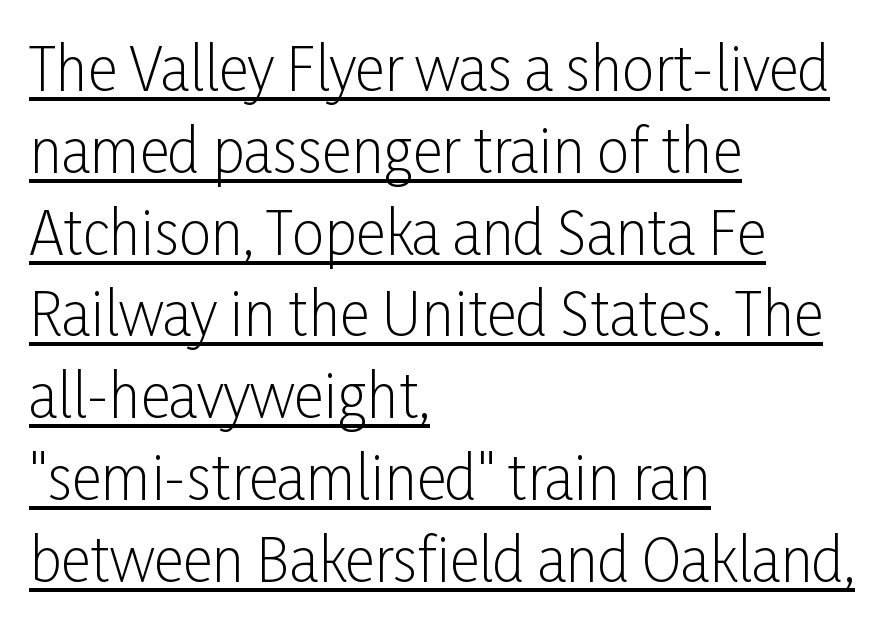
Q: Is the text bold? A: No.
Q: Is the text italic (slanted)? A: No, it is upright.
Q: Is the typeface a serif or a sans-serif typeface? A: Sans-serif.
Q: Is the text underlined? A: Yes.
Q: How is the paragraph aligned? A: Left-aligned.
Q: Is the spacing between letters normal or unusually wide? A: Normal.
Q: Is the spacing between lines tight, normal or loose? A: Normal.
Q: Width (condensed, normal, or wide)? A: Condensed.
Q: Stroke contrast? A: Low.
Q: x-height? A: Medium.
Q: Monospaced? A: No.
